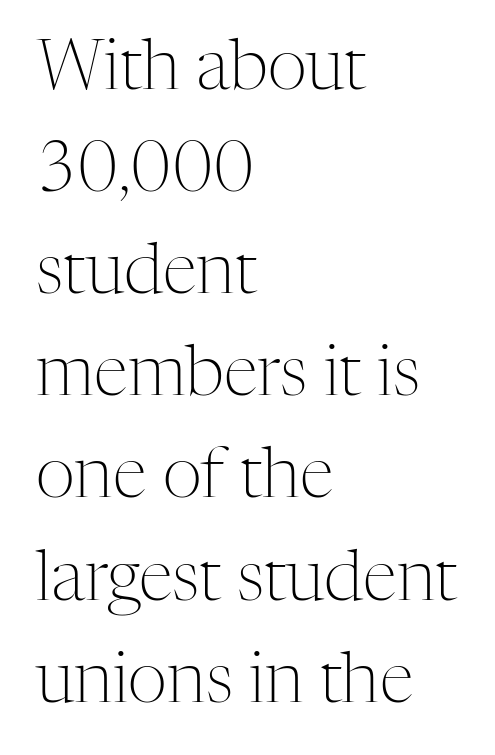
The image shows 69 px light serif type, upright; set left-aligned, normal line spacing (1.48x), normal letter spacing, not underlined; medium stroke contrast and a medium x-height.
